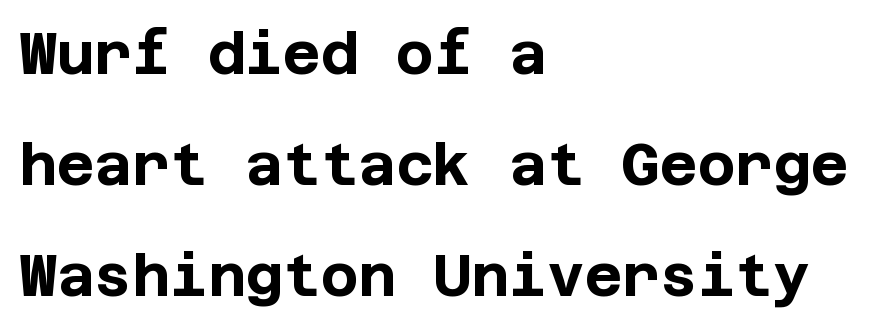
Q: Is the text bold? A: Yes.
Q: Is the text italic (slanted)? A: No, it is upright.
Q: Is the typeface a serif or a sans-serif typeface? A: Sans-serif.
Q: Is the text underlined? A: No.
Q: How is the paragraph aligned? A: Left-aligned.
Q: Is the spacing between letters normal or unusually wide? A: Normal.
Q: Is the spacing between lines tight, normal or loose? A: Loose.
Q: Width (condensed, normal, or wide)? A: Normal.
Q: Stroke contrast? A: Low.
Q: x-height? A: Large.
